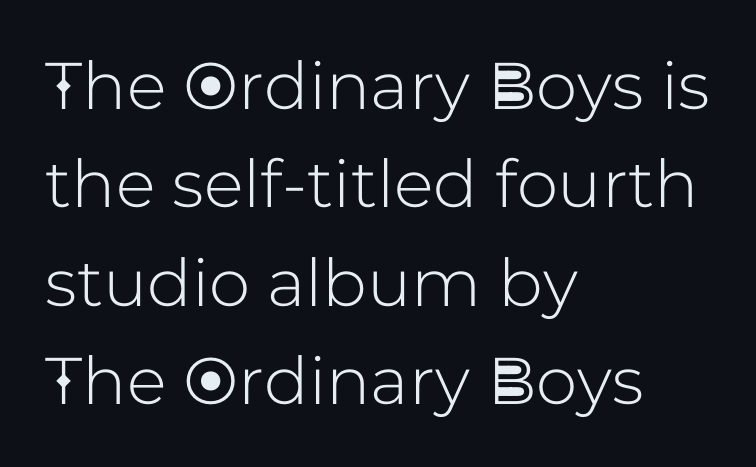
Q: Is the text italic (slanted)? A: No, it is upright.
Q: Is the typeface a serif or a sans-serif typeface? A: Sans-serif.
Q: Is the text underlined? A: No.
Q: How is the paragraph aligned? A: Left-aligned.
Q: Is the spacing between letters normal or unusually wide? A: Normal.
Q: Is the spacing between lines tight, normal or loose? A: Normal.
Q: Width (condensed, normal, or wide)? A: Normal.
Q: Stroke contrast? A: Low.
Q: x-height? A: Medium.
Q: Monospaced? A: No.
